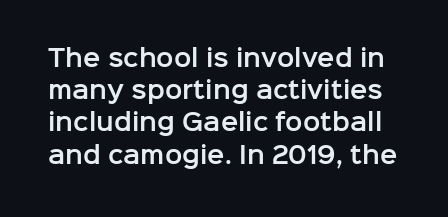
Posture: vertical. Letters rest on an invisible, unmarked baseline. How would I describe the line gaps? Plain and ordinary. Is the letter spacing exaggerated? No — it looks like the ordinary default.
